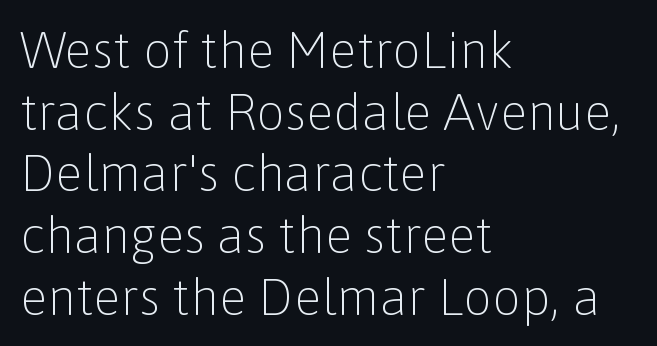
Q: Is the text bold? A: No.
Q: Is the text italic (slanted)? A: No, it is upright.
Q: Is the typeface a serif or a sans-serif typeface? A: Sans-serif.
Q: Is the text underlined? A: No.
Q: How is the paragraph aligned? A: Left-aligned.
Q: Is the spacing between letters normal or unusually wide? A: Normal.
Q: Width (condensed, normal, or wide)? A: Normal.
Q: Stroke contrast? A: Low.
Q: x-height? A: Medium.
Q: Monospaced? A: No.
